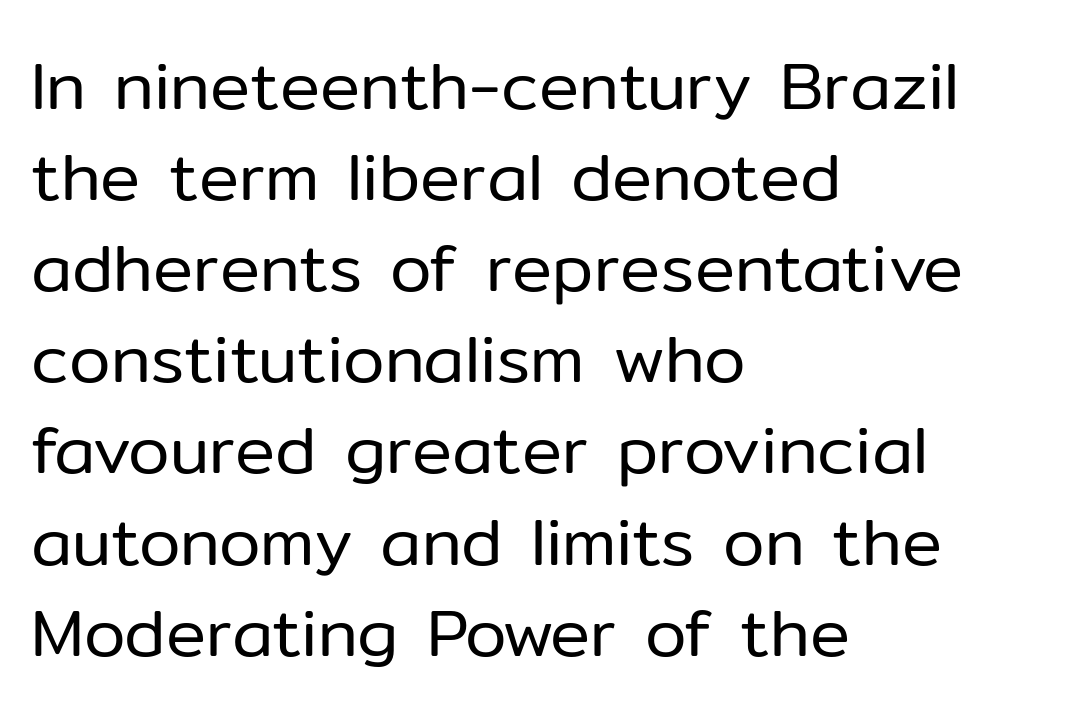
Q: Is the text bold? A: No.
Q: Is the text italic (slanted)? A: No, it is upright.
Q: Is the typeface a serif or a sans-serif typeface? A: Sans-serif.
Q: Is the text underlined? A: No.
Q: How is the paragraph aligned? A: Left-aligned.
Q: Is the spacing between letters normal or unusually wide? A: Normal.
Q: Is the spacing between lines tight, normal or loose? A: Normal.
Q: Width (condensed, normal, or wide)? A: Normal.
Q: Stroke contrast? A: Low.
Q: x-height? A: Medium.
Q: Monospaced? A: No.
